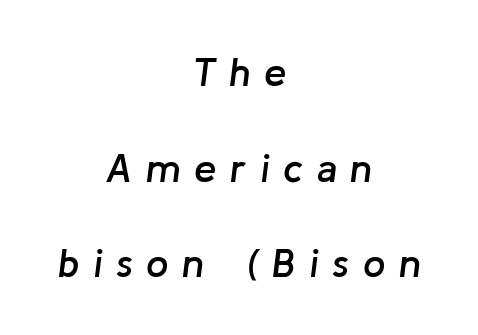
I'd describe the lettering as semibold — firm but not a full bold. Casual observation: everything's sitting right in the middle. The glyphs look as if they've been sheared to an angle. The letters advance in unequal steps, a hallmark of proportional type.
